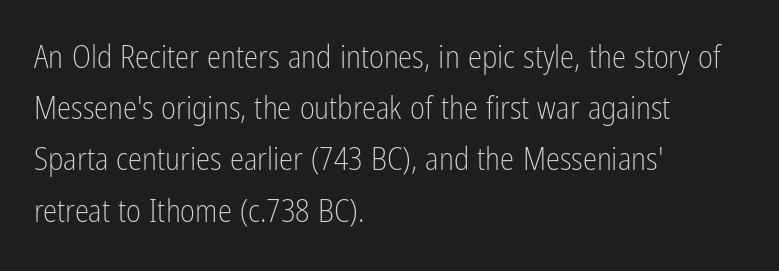
{"serif": "no", "italic": "no", "bold": "no", "weight": "light", "width": "condensed", "stroke_contrast": "low", "x_height": "medium", "monospaced": "no", "underline": "no", "align": "left", "line_spacing": "normal", "line_spacing_ratio": 1.6, "letter_spacing": "normal", "letter_spacing_em": 0.0, "glyph_px": 32}
